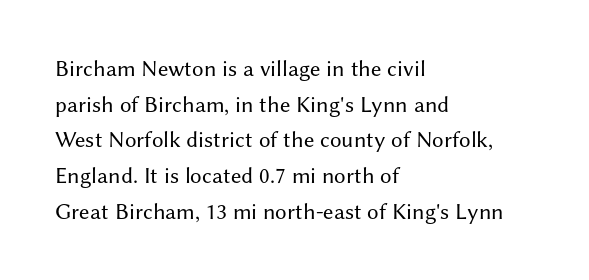
Q: Is the text bold? A: No.
Q: Is the text italic (slanted)? A: No, it is upright.
Q: Is the text underlined? A: No.
Q: How is the paragraph aligned? A: Left-aligned.
Q: Is the spacing between letters normal or unusually wide? A: Normal.
Q: Is the spacing between lines tight, normal or loose? A: Normal.
